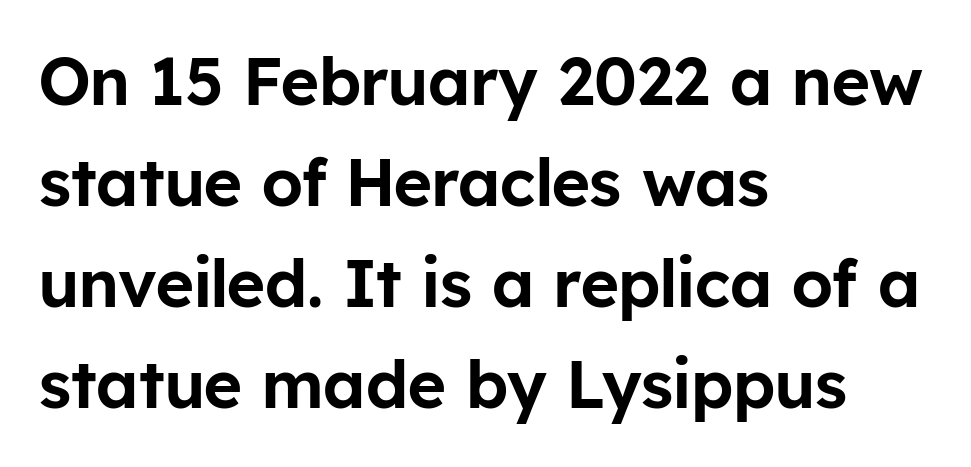
Q: Is the text italic (slanted)? A: No, it is upright.
Q: Is the typeface a serif or a sans-serif typeface? A: Sans-serif.
Q: Is the text underlined? A: No.
Q: How is the paragraph aligned? A: Left-aligned.
Q: Is the spacing between letters normal or unusually wide? A: Normal.
Q: Is the spacing between lines tight, normal or loose? A: Normal.
Q: Width (condensed, normal, or wide)? A: Normal.
Q: Stroke contrast? A: Low.
Q: x-height? A: Medium.
Q: Monospaced? A: No.
